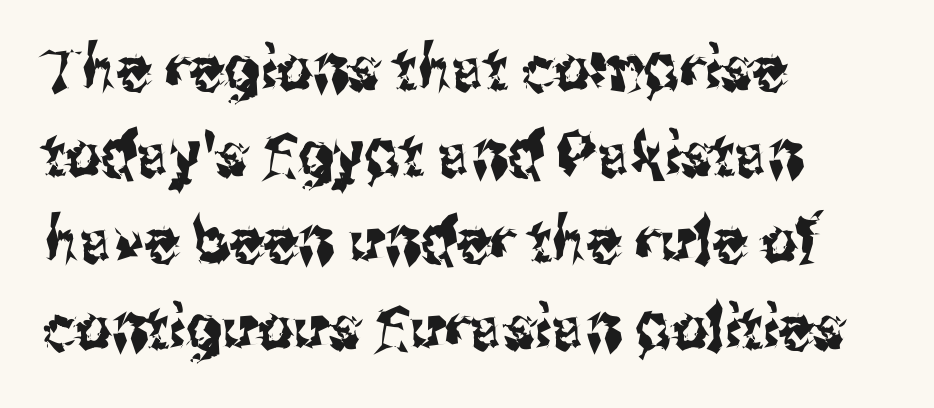
The image shows 62 px condensed sans-serif type, upright; set left-aligned, normal line spacing (1.39x), normal letter spacing, not underlined; medium stroke contrast and a medium x-height.
